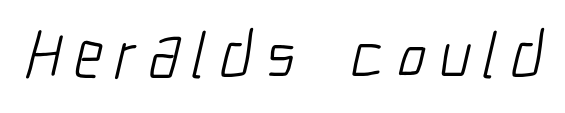
{"serif": "no", "bold": "no", "weight": "light", "width": "condensed", "stroke_contrast": "low", "x_height": "medium", "monospaced": "no", "underline": "no", "letter_spacing": "wide", "letter_spacing_em": 0.2, "glyph_px": 66}
